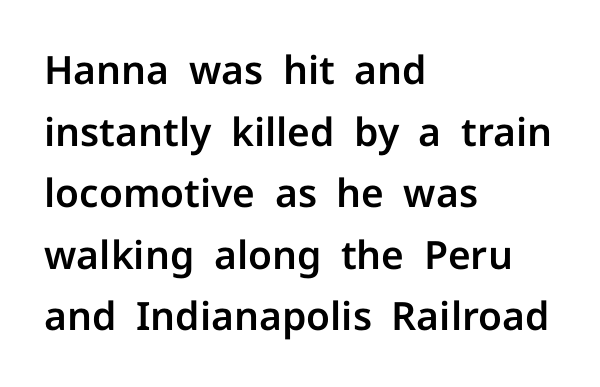
{"serif": "no", "italic": "no", "width": "normal", "stroke_contrast": "low", "x_height": "medium", "monospaced": "no", "underline": "no", "align": "left", "line_spacing": "normal", "line_spacing_ratio": 1.58, "letter_spacing": "normal", "letter_spacing_em": 0.0, "glyph_px": 39}
